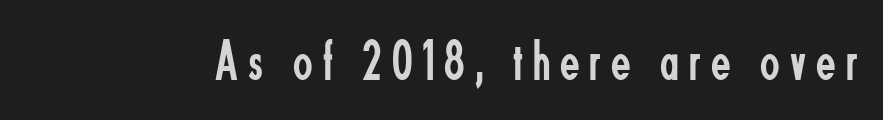
The image shows 57 px regular-weight, condensed sans-serif type, upright; set not underlined; low stroke contrast and a small x-height.
